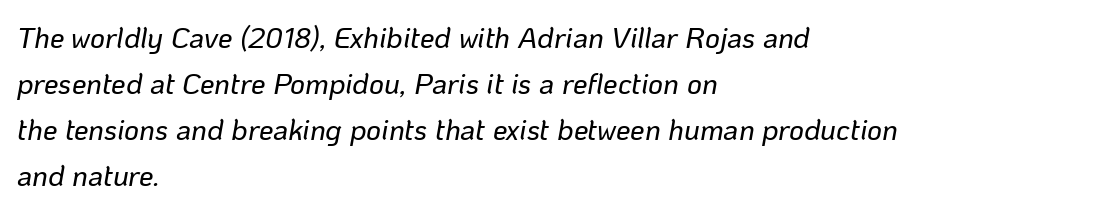
The rag falls on the right side of this text block. Spacing verdict: proportional, widths tailored to each character. The zone under the glyphs is completely vacant. Normally led — the rows are evenly, conventionally spaced.
